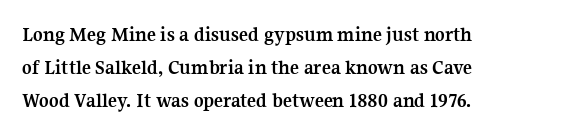
Q: Is the text bold? A: Yes.
Q: Is the text italic (slanted)? A: No, it is upright.
Q: Is the text underlined? A: No.
Q: How is the paragraph aligned? A: Left-aligned.
Q: Is the spacing between letters normal or unusually wide? A: Normal.
Q: Is the spacing between lines tight, normal or loose? A: Normal.
